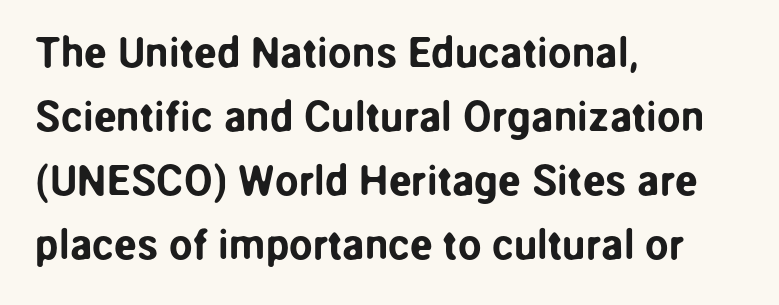
In terms of letterform style, serifs are entirely absent. Compared with a centered layout, this one pins lines to the left instead. What's the leading like? Ordinary, nothing unusual. No extra tracking has been applied to these lines.
